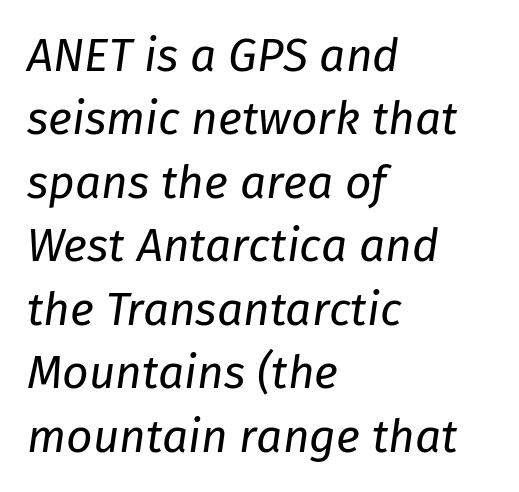
The image shows 46 px regular-weight type, italic (leaning right); set left-aligned, normal line spacing (1.38x), normal letter spacing, not underlined; low stroke contrast and a medium x-height.
